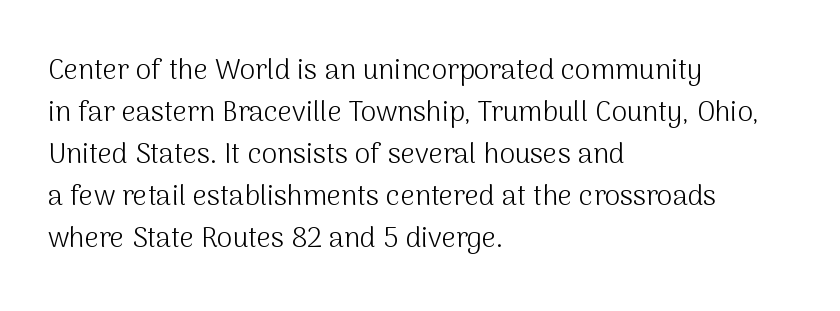
Honestly, the row spacing looks completely unremarkable. Is the block centered? No — it sits flush against the left margin. The type sits square on the baseline with zero lean. Glance below the letters and you will spot only blank space. Short note: letters normally spaced.
